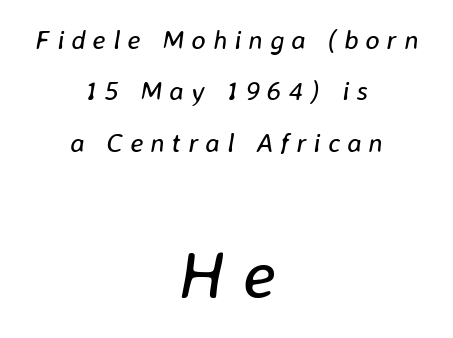
Q: Is the text bold? A: No.
Q: Is the text italic (slanted)? A: Yes, it leans right by about 8 degrees.
Q: Is the text underlined? A: No.
Q: How is the paragraph aligned? A: Centered.
Q: Is the spacing between letters normal or unusually wide? A: Unusually wide.
Q: Is the spacing between lines tight, normal or loose? A: Loose.
Q: Which block of text is set in a larger size, the first (top) or the second (bottom)? A: The second (bottom) one.
Q: Width (condensed, normal, or wide)? A: Normal.
Q: Stroke contrast? A: Low.
Q: x-height? A: Medium.
Q: Monospaced? A: No.
